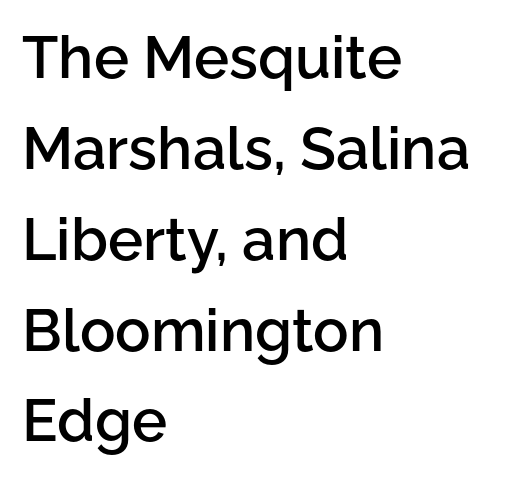
{"serif": "no", "italic": "no", "bold": "semi", "weight": "semibold", "width": "normal", "stroke_contrast": "low", "x_height": "medium", "monospaced": "no", "underline": "no", "align": "left", "line_spacing": "normal", "line_spacing_ratio": 1.54, "letter_spacing": "normal", "letter_spacing_em": 0.0, "glyph_px": 59}
